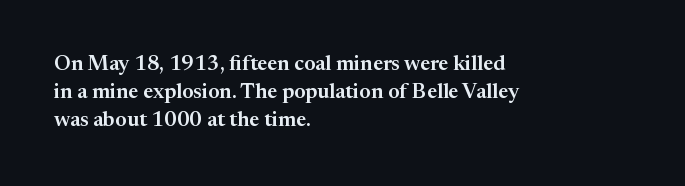
The image shows 21 px text type, upright; set left-aligned, normal line spacing (1.33x), normal letter spacing, not underlined.
